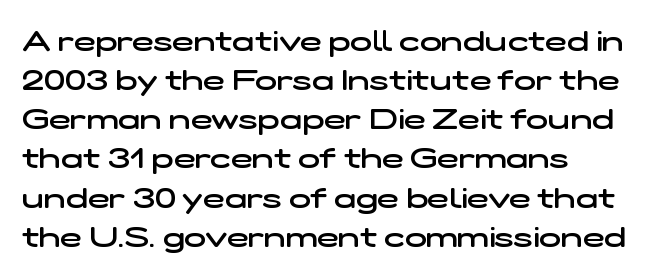
The image shows 29 px semibold, wide sans-serif type; set left-aligned, normal line spacing (1.35x), normal letter spacing, not underlined; low stroke contrast and a medium x-height.
